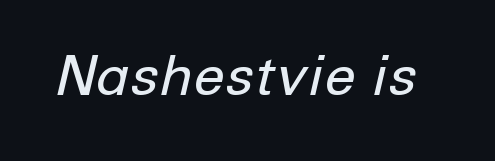
Weight: not bold — regular or lighter. The face used here is proportionally spaced, like ordinary book or web type. Look at the tracking — it's just the regular setting, nothing added. The space beneath each line is pristine and unruled.
